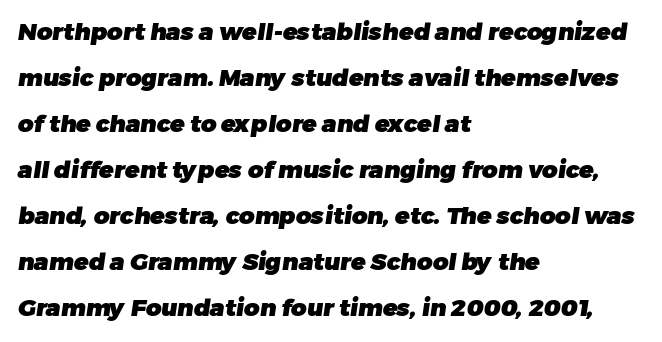
Q: Is the text bold? A: Yes.
Q: Is the text underlined? A: No.
Q: How is the paragraph aligned? A: Left-aligned.
Q: Is the spacing between letters normal or unusually wide? A: Normal.
Q: Is the spacing between lines tight, normal or loose? A: Loose.
